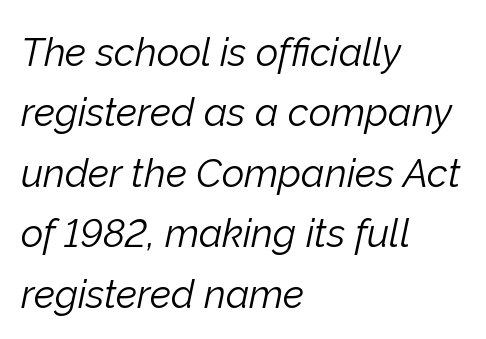
{"italic": "yes", "lean": "right", "slant_degrees": 12, "bold": "no", "weight": "light", "width": "normal", "stroke_contrast": "low", "x_height": "medium", "monospaced": "no", "underline": "no", "align": "left", "line_spacing": "normal", "line_spacing_ratio": 1.55, "letter_spacing": "normal", "letter_spacing_em": 0.0, "glyph_px": 39}
